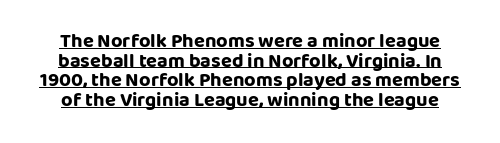
The image shows 20 px bold type, upright; set centered, tight line spacing (0.98x), normal letter spacing, underlined.
